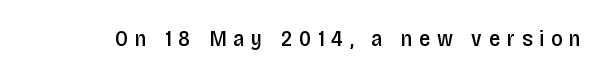
Q: Is the text bold? A: Semi-bold.
Q: Is the text italic (slanted)? A: No, it is upright.
Q: Is the text underlined? A: No.
Q: Is the spacing between letters normal or unusually wide? A: Unusually wide.
